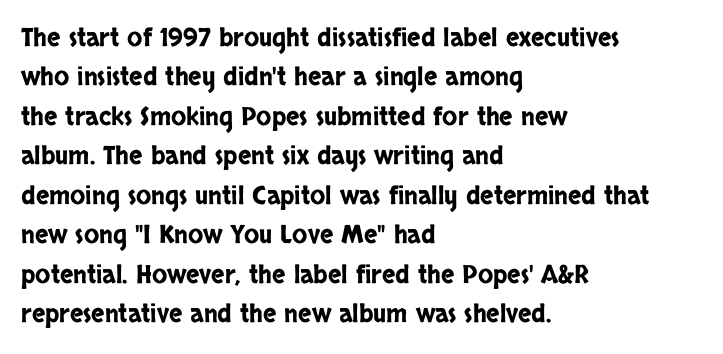
{"italic": "no", "underline": "no", "align": "left", "line_spacing": "normal", "line_spacing_ratio": 1.58, "letter_spacing": "normal", "letter_spacing_em": 0.0, "glyph_px": 25}
